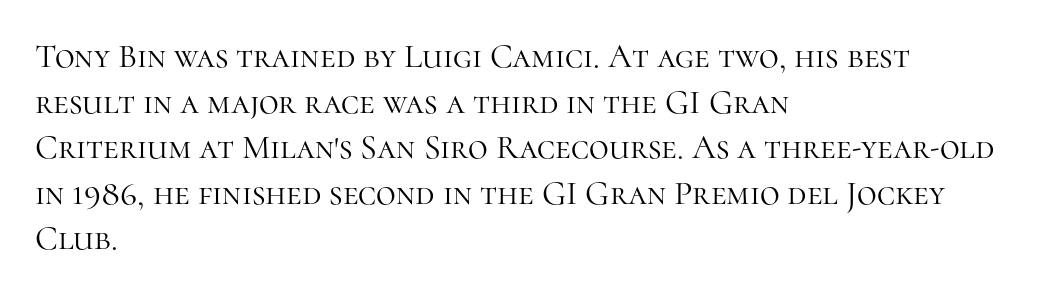
The letters look calm and open, with moderate or lighter stems. Successive baselines arrive at the customary interval. This is serif lettering, the kind often seen in printed books. Descenders are the only things crossing below the line.
